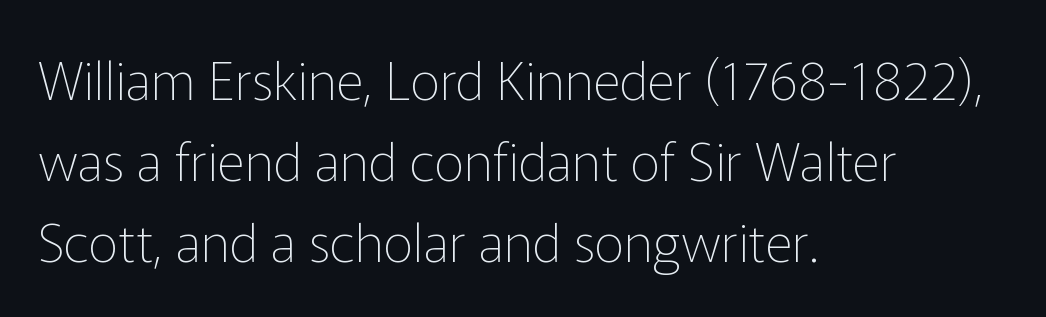
{"serif": "no", "italic": "no", "bold": "no", "weight": "thin", "width": "normal", "stroke_contrast": "low", "x_height": "medium", "monospaced": "no", "underline": "no", "align": "left", "line_spacing": "normal", "line_spacing_ratio": 1.53, "letter_spacing": "normal", "letter_spacing_em": 0.0, "glyph_px": 53}
